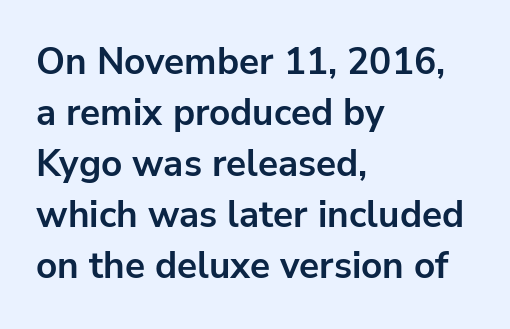
Q: Is the text bold? A: Yes.
Q: Is the text italic (slanted)? A: No, it is upright.
Q: Is the typeface a serif or a sans-serif typeface? A: Sans-serif.
Q: Is the text underlined? A: No.
Q: How is the paragraph aligned? A: Left-aligned.
Q: Is the spacing between letters normal or unusually wide? A: Normal.
Q: Is the spacing between lines tight, normal or loose? A: Normal.
Q: Width (condensed, normal, or wide)? A: Normal.
Q: Stroke contrast? A: Low.
Q: x-height? A: Medium.
Q: Monospaced? A: No.
